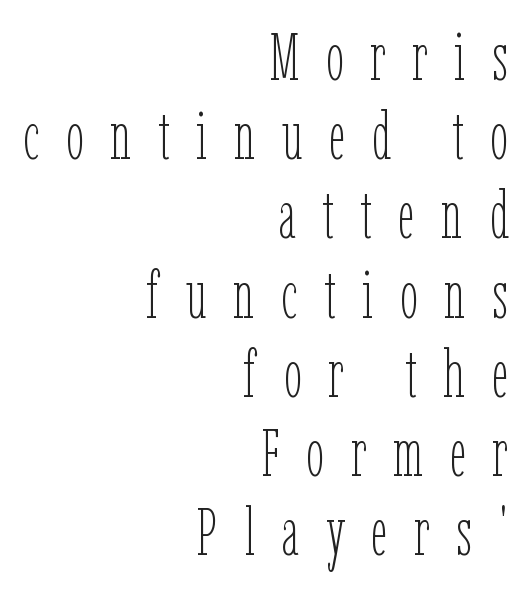
The image shows 66 px thin, condensed type, upright; set right-aligned, line spacing 1.2x, unusually wide letter spacing (+0.4 em), not underlined; low stroke contrast and a medium x-height.
